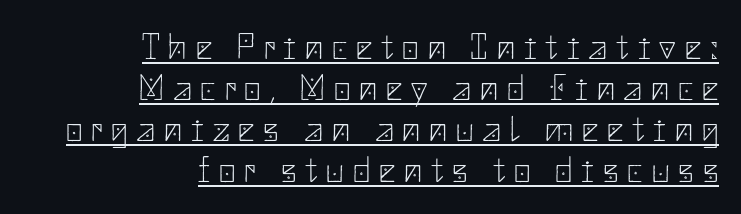
{"serif": "no", "italic": "no", "bold": "no", "weight": "thin", "width": "normal", "stroke_contrast": "low", "x_height": "small", "underline": "yes", "align": "right", "line_spacing": "tight", "line_spacing_ratio": 1.14, "letter_spacing": "wide", "letter_spacing_em": 0.25, "glyph_px": 36}
